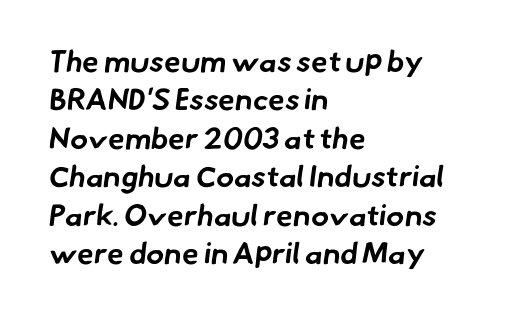
How heavy is the stroke? Heavy — this is a bold. Honestly, there is no underline to notice here at all. Line beginnings align vertically; line endings do not. What stands out about the letter spacing? Nothing — it is the standard amount. The typeface chosen for these lines omits serifs. These lines are rendered in a variable-pitch font.
